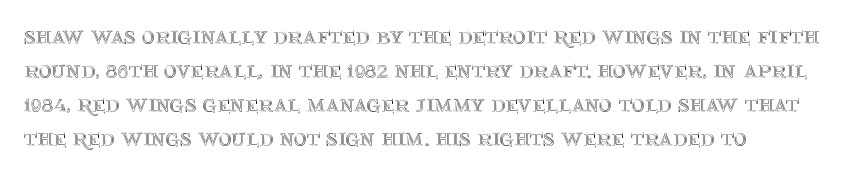
{"italic": "no", "underline": "no", "line_spacing": "normal", "line_spacing_ratio": 1.36, "letter_spacing": "normal", "letter_spacing_em": 0.0, "glyph_px": 25}
